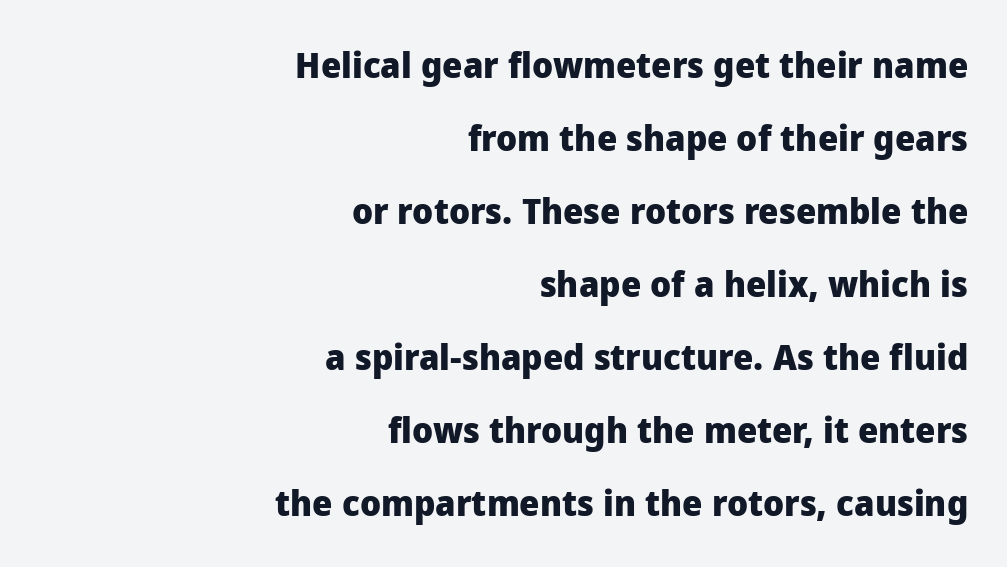
The font's upright variant was chosen for this text. Spacing between characters is what you'd get straight out of the box. What kind of face is this? One without serifs — a sans. Decoration check: the copy has no underline. The rendering uses a large line-height, opening up the rows. Each letter keeps its own natural width here, so spacing adapts to shape.
